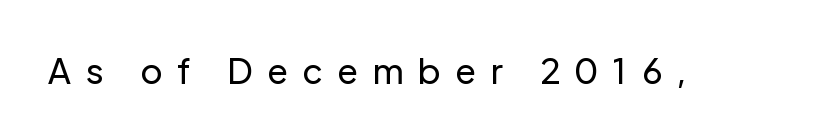
Q: Is the text bold? A: No.
Q: Is the text italic (slanted)? A: No, it is upright.
Q: Is the typeface a serif or a sans-serif typeface? A: Sans-serif.
Q: Is the text underlined? A: No.
Q: Is the spacing between letters normal or unusually wide? A: Unusually wide.
Q: Width (condensed, normal, or wide)? A: Normal.
Q: Stroke contrast? A: Low.
Q: x-height? A: Medium.
Q: Monospaced? A: No.
